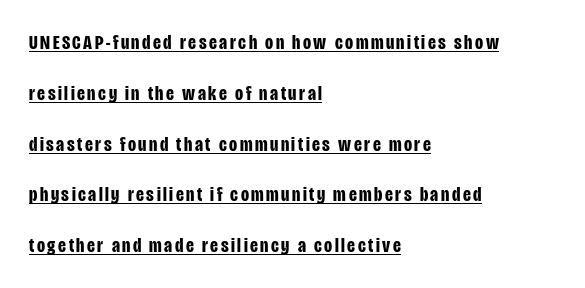
Q: Is the text bold? A: Yes.
Q: Is the text italic (slanted)? A: No, it is upright.
Q: Is the text underlined? A: Yes.
Q: How is the paragraph aligned? A: Left-aligned.
Q: Is the spacing between lines tight, normal or loose? A: Loose.
